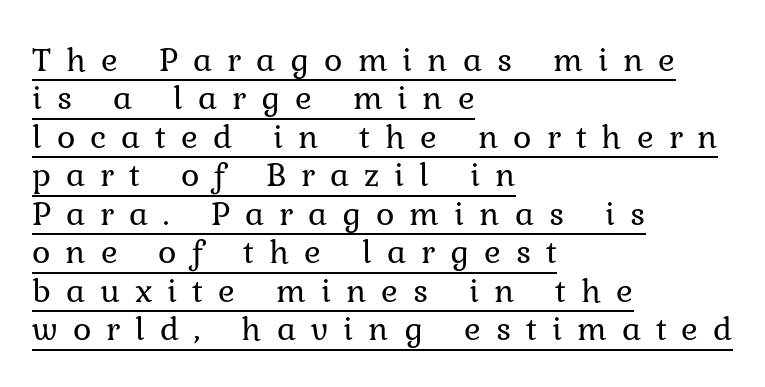
What decoration does the sample have? An underline. Ordinary non-slanted type is in use. Letterform terminals end in serifs throughout the passage. What's the leading like? Squeezed, with rows nearly overlapping.
